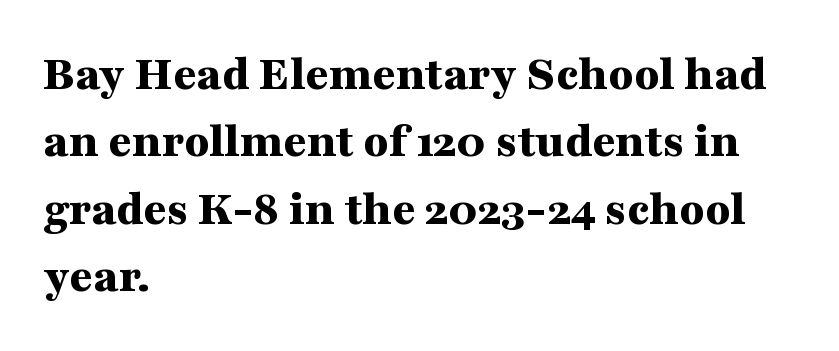
Notice how the stems are strictly vertical — no italics here. Each letter keeps its own natural width here, so spacing adapts to shape. You could call the tracking neutral — neither tight nor loose. The font family rendered here belongs to the serif group.
